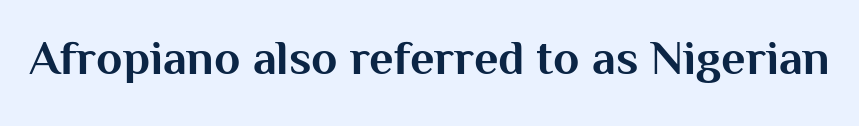
Q: Is the text bold? A: Yes.
Q: Is the text italic (slanted)? A: No, it is upright.
Q: Is the typeface a serif or a sans-serif typeface? A: Sans-serif.
Q: Is the text underlined? A: No.
Q: Is the spacing between letters normal or unusually wide? A: Normal.
Q: Width (condensed, normal, or wide)? A: Normal.
Q: Stroke contrast? A: Medium.
Q: x-height? A: Medium.
Q: Monospaced? A: No.
